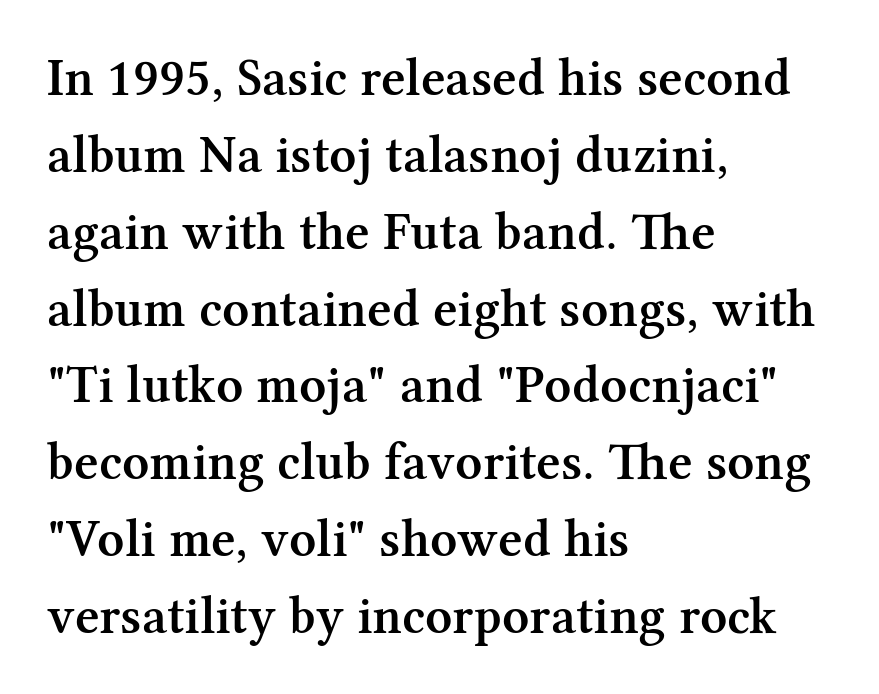
Q: Is the text bold? A: Semi-bold.
Q: Is the text italic (slanted)? A: No, it is upright.
Q: Is the typeface a serif or a sans-serif typeface? A: Serif.
Q: Is the text underlined? A: No.
Q: How is the paragraph aligned? A: Left-aligned.
Q: Is the spacing between letters normal or unusually wide? A: Normal.
Q: Is the spacing between lines tight, normal or loose? A: Normal.
Q: Width (condensed, normal, or wide)? A: Normal.
Q: Stroke contrast? A: Medium.
Q: x-height? A: Medium.
Q: Monospaced? A: No.
